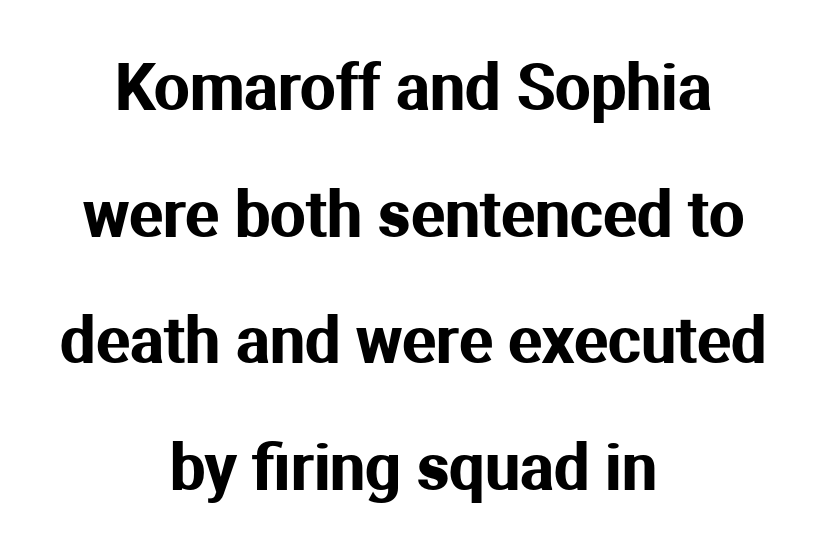
Nothing unusual about the tracking: characters are spaced as the font intends. Typographically, this falls in the sans-serif category. Varying glyph widths throughout — classic text-font behaviour. The axis of the letterforms is exactly vertical.
